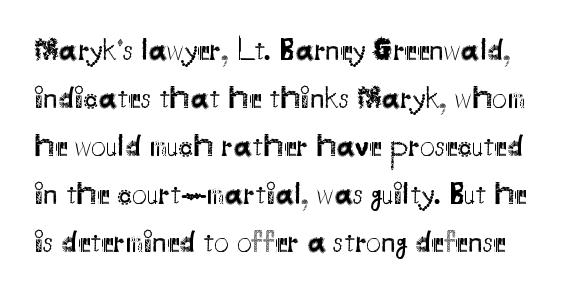
The image shows 30 px regular-weight sans-serif type, upright; set normal line spacing (1.6x), normal letter spacing, not underlined; medium stroke contrast and a small x-height.
